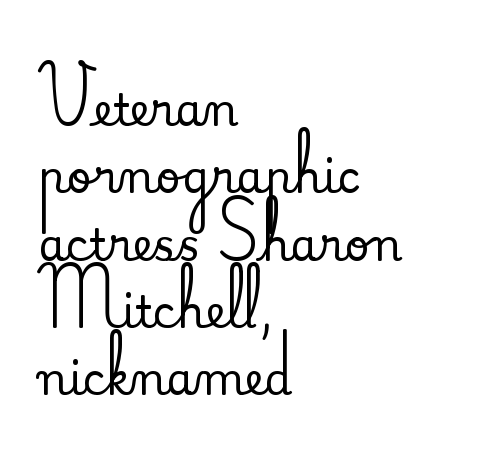
Q: Is the text italic (slanted)? A: No, it is upright.
Q: Is the typeface a serif or a sans-serif typeface? A: Serif.
Q: Is the text underlined? A: No.
Q: How is the paragraph aligned? A: Left-aligned.
Q: Is the spacing between letters normal or unusually wide? A: Normal.
Q: Is the spacing between lines tight, normal or loose? A: Normal.
Q: Width (condensed, normal, or wide)? A: Normal.
Q: Stroke contrast? A: Medium.
Q: x-height? A: Small.
Q: Monospaced? A: No.
